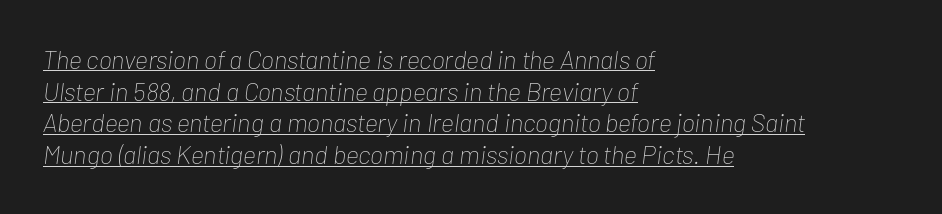
The image shows 26 px text type, italic (leaning right); set left-aligned, line spacing 1.22x, normal letter spacing, underlined.
